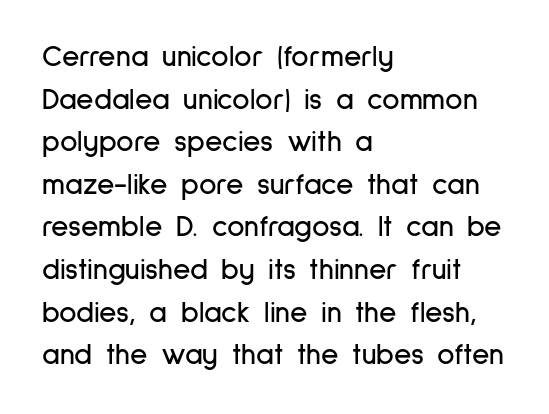
Regarding serifs, this sample does without them. Layout note: lines flush left. Descenders hang freely into open space. The face used here is proportionally spaced, like ordinary book or web type. Does the leading feel generous? No, just average.
